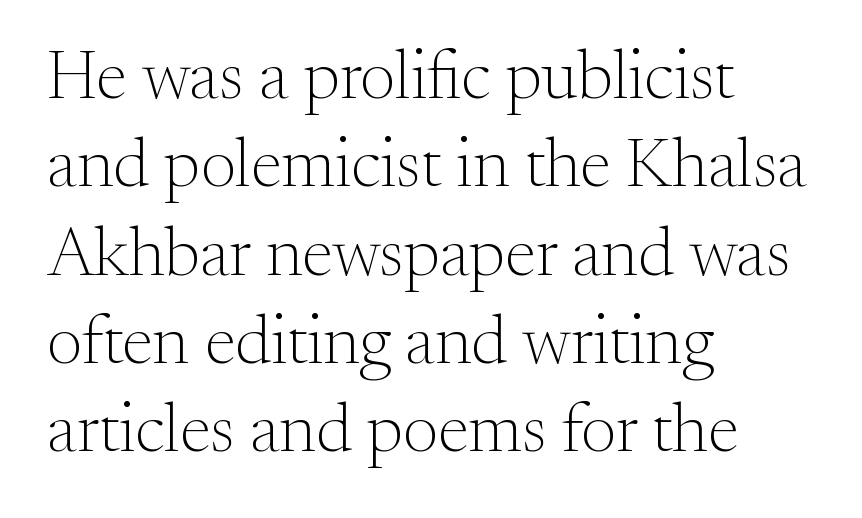
Vertical spacing — default. Weight: in the light-to-regular range. Glance below the letters and you will spot only blank space. The rendering anchors every line to the left-hand side. Is this a sans? No — the strokes have serifs. No extra tracking has been applied to these lines.
